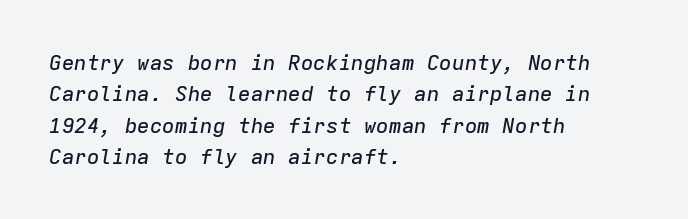
{"italic": "yes", "lean": "right", "slant_degrees": 9, "underline": "no", "align": "left", "line_spacing": "normal", "line_spacing_ratio": 1.49, "letter_spacing": "normal", "letter_spacing_em": 0.0, "glyph_px": 21}
